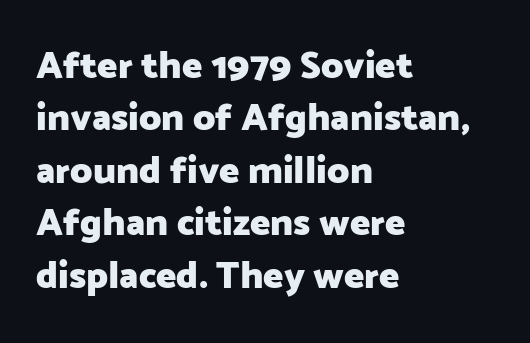
The image shows 38 px heavy sans-serif type, upright; set left-aligned, normal line spacing (1.38x), normal letter spacing, not underlined; low stroke contrast and a medium x-height.
